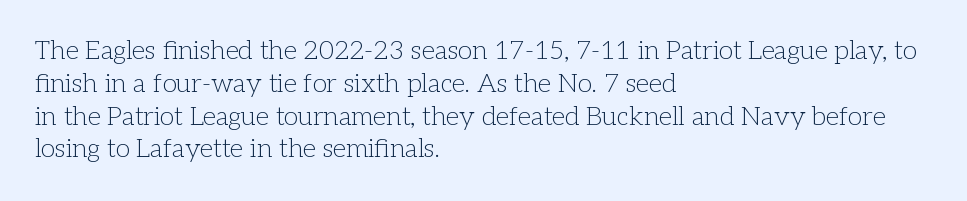
Q: Is the text bold? A: No.
Q: Is the text italic (slanted)? A: No, it is upright.
Q: Is the text underlined? A: No.
Q: How is the paragraph aligned? A: Left-aligned.
Q: Is the spacing between letters normal or unusually wide? A: Normal.
Q: Is the spacing between lines tight, normal or loose? A: Normal.
